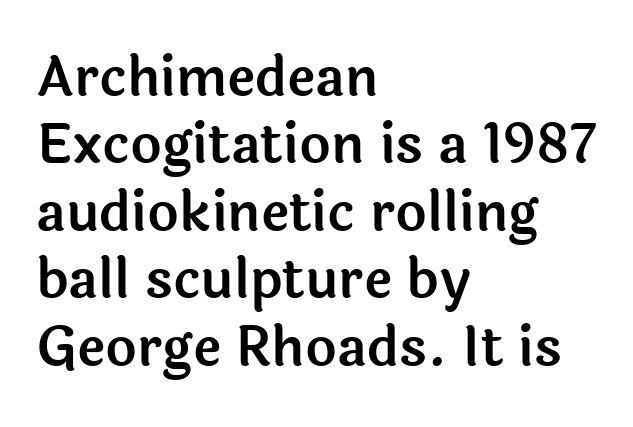
The image shows 54 px sans-serif type, upright; set left-aligned, normal line spacing (1.25x), normal letter spacing, not underlined; a medium x-height.
